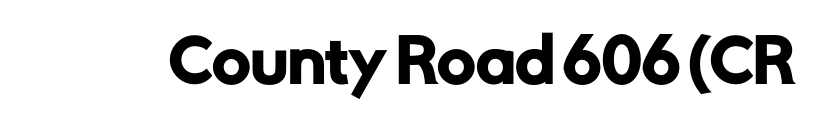
{"serif": "no", "italic": "no", "width": "normal", "stroke_contrast": "low", "x_height": "medium", "monospaced": "no", "underline": "no", "letter_spacing": "normal", "letter_spacing_em": 0.0, "glyph_px": 59}
